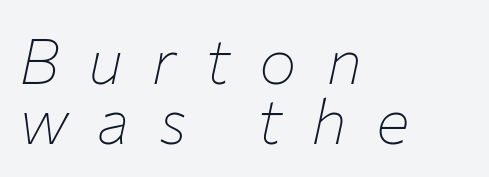
The image shows 63 px thin type, italic (leaning right); set left-aligned, tight line spacing (0.96x), unusually wide letter spacing (+0.46 em), not underlined; low stroke contrast and a medium x-height.
